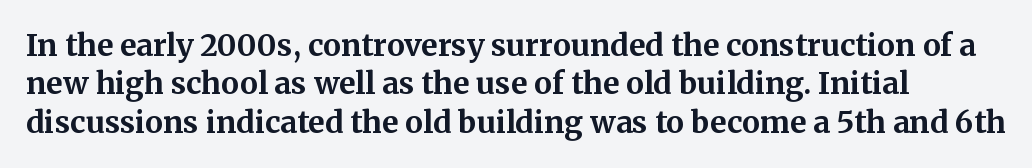
Q: Is the text bold? A: Yes.
Q: Is the text italic (slanted)? A: No, it is upright.
Q: Is the typeface a serif or a sans-serif typeface? A: Serif.
Q: Is the text underlined? A: No.
Q: Is the spacing between letters normal or unusually wide? A: Normal.
Q: Is the spacing between lines tight, normal or loose? A: Normal.
Q: Width (condensed, normal, or wide)? A: Normal.
Q: Stroke contrast? A: Medium.
Q: x-height? A: Medium.
Q: Monospaced? A: No.
